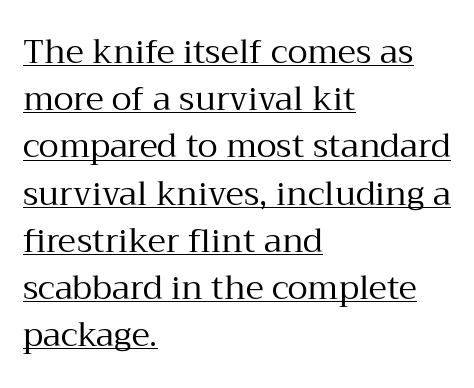
Q: Is the text bold? A: No.
Q: Is the text italic (slanted)? A: No, it is upright.
Q: Is the typeface a serif or a sans-serif typeface? A: Serif.
Q: Is the text underlined? A: Yes.
Q: How is the paragraph aligned? A: Left-aligned.
Q: Is the spacing between letters normal or unusually wide? A: Normal.
Q: Is the spacing between lines tight, normal or loose? A: Normal.
Q: Width (condensed, normal, or wide)? A: Normal.
Q: Stroke contrast? A: Medium.
Q: x-height? A: Medium.
Q: Monospaced? A: No.
